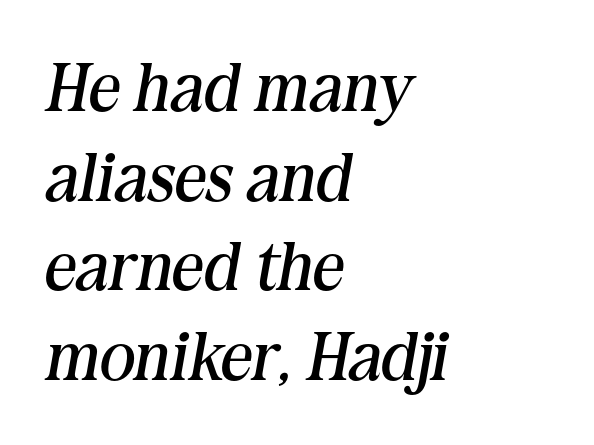
Stems here are at most as thick as an everyday book face. Regular leading. The text was rendered using a seriffed face with decorative stroke endings. Underlining? Definitely not there. Inter-character spacing is left at the font's built-in metrics. The paragraph has a hard left edge and a soft right edge.
